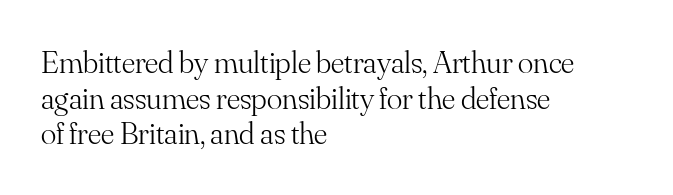
Q: Is the text bold? A: No.
Q: Is the text italic (slanted)? A: No, it is upright.
Q: Is the typeface a serif or a sans-serif typeface? A: Serif.
Q: Is the text underlined? A: No.
Q: How is the paragraph aligned? A: Left-aligned.
Q: Is the spacing between letters normal or unusually wide? A: Normal.
Q: Is the spacing between lines tight, normal or loose? A: Tight.
Q: Width (condensed, normal, or wide)? A: Normal.
Q: Stroke contrast? A: Medium.
Q: x-height? A: Small.
Q: Monospaced? A: No.
